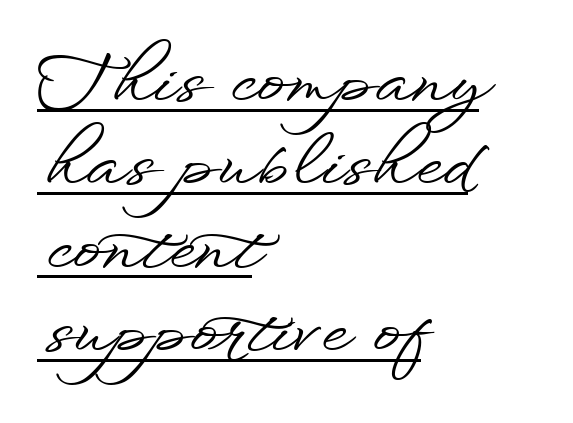
Observe the absence of serifs on each vertical stroke in this sample. Notice how a bar underscores the lettering throughout. Horizontally, the lines are justified to the leading edge only.
